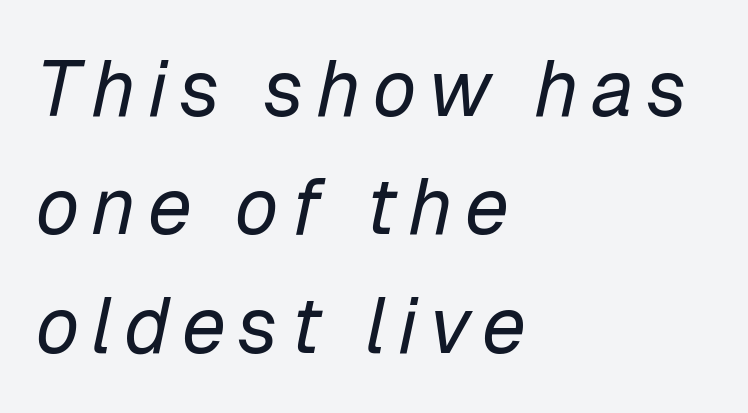
Leftover space on each line is placed entirely after the last word. The letterforms sit at book weight or below. The face used here has a pronounced slope to its letters. Anything drawn beneath the words? Only blank space.
